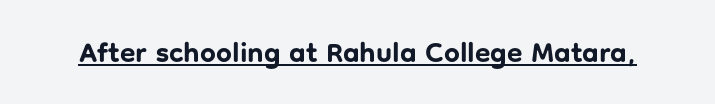
These lines are composed in type without serifs. How are the letters spaced? Ordinarily, with no added tracking. Caption: bold face, heavy strokes. This is underlined copy, the kind a proofreader might mark for attention. This sample uses an upright cut, with every glyph sitting square on the baseline. Each letter keeps its own natural width here, so spacing adapts to shape.
